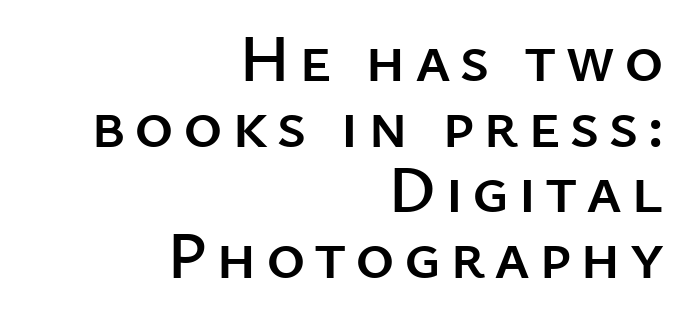
Cramped leading. The text was rendered using a sans face with plain stroke endings. Decoration check: the copy has no underline. Spacing verdict: proportional, widths tailored to each character. The passage is arranged like a letterhead date or caption credit — flush right. Quick note: not italic, upright.
